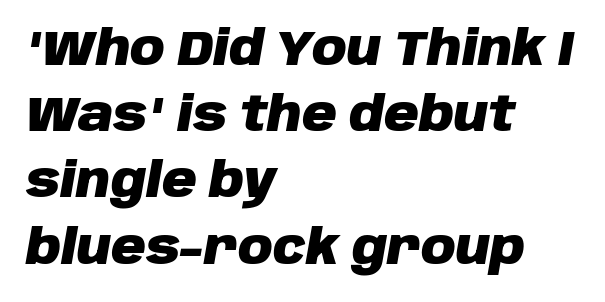
Each row of text sits above clean, open space. Glyph-to-glyph distance matches everyday printed text. Casual observation: everything's shoved over to the left. The letters are slanted; this is an italic face. Emphasis by weight is at full strength: bold.
